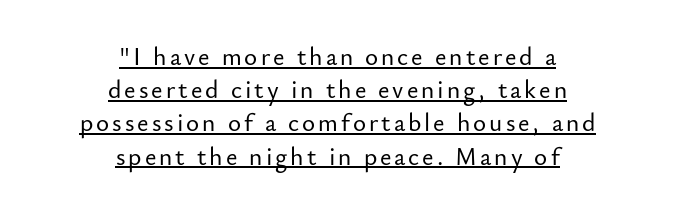
Q: Is the text italic (slanted)? A: No, it is upright.
Q: Is the text underlined? A: Yes.
Q: How is the paragraph aligned? A: Centered.
Q: Is the spacing between lines tight, normal or loose? A: Normal.
